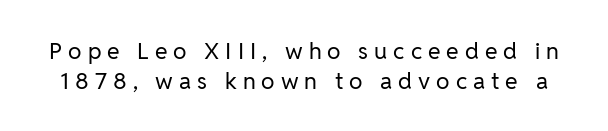
Letter spacing: wide. Leading: standard. The glyphs are unaccompanied by any horizontal stroke below them. Nope, not italic — everything's standing straight. Is the stroke heavy? The answer is a plain regular-or-lighter.
